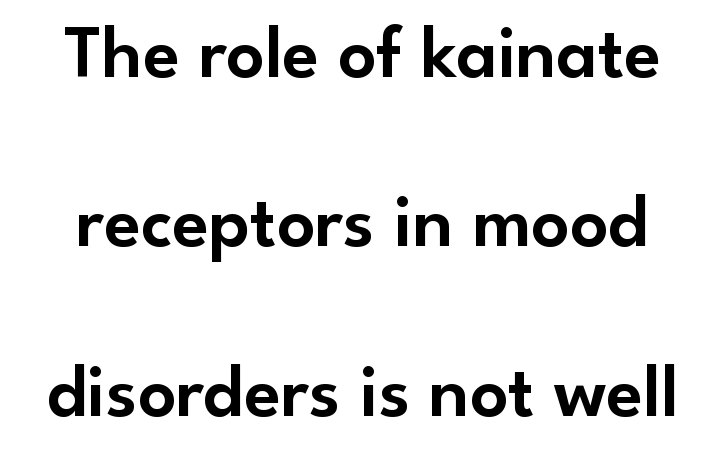
Q: Is the text italic (slanted)? A: No, it is upright.
Q: Is the typeface a serif or a sans-serif typeface? A: Sans-serif.
Q: Is the text underlined? A: No.
Q: Is the spacing between letters normal or unusually wide? A: Normal.
Q: Is the spacing between lines tight, normal or loose? A: Loose.
Q: Width (condensed, normal, or wide)? A: Normal.
Q: Stroke contrast? A: Low.
Q: x-height? A: Small.
Q: Monospaced? A: No.
